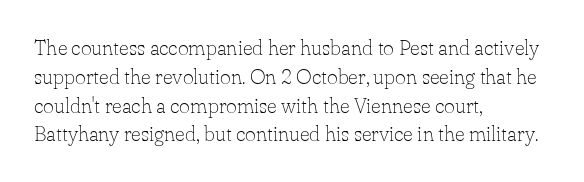
{"italic": "no", "bold": "no", "underline": "no", "align": "left", "line_spacing": "normal", "line_spacing_ratio": 1.37, "letter_spacing": "normal", "letter_spacing_em": 0.0, "glyph_px": 21}
